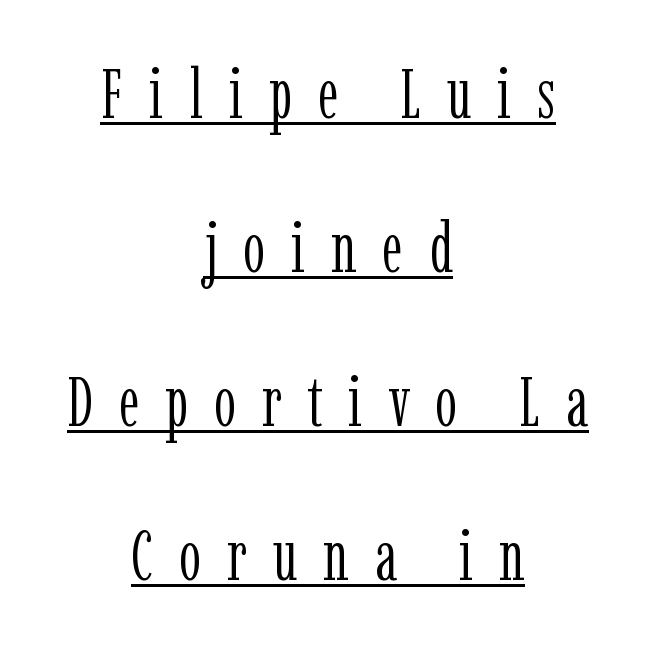
{"serif": "yes", "italic": "no", "bold": "no", "weight": "light", "width": "condensed", "stroke_contrast": "low", "x_height": "medium", "monospaced": "no", "underline": "yes", "align": "center", "line_spacing": "loose", "line_spacing_ratio": 2.2, "letter_spacing": "wide", "letter_spacing_em": 0.37, "glyph_px": 70}
